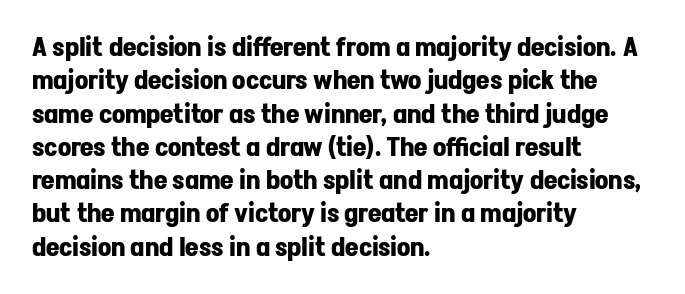
In terms of posture, this sample is upright. Look at the stroke-to-counter ratio: heavy, a bold. Notice how descenders clear the ascenders below comfortably — that's standard leading. The zone under the glyphs is completely vacant. The rendering keeps characters at their native spacing.
